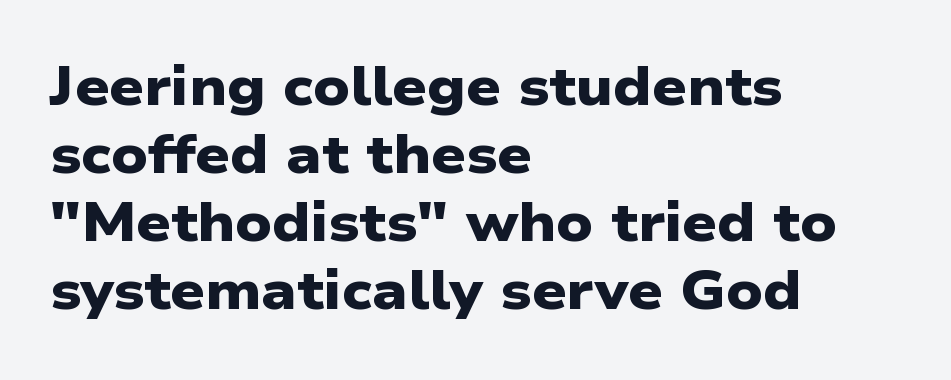
The image shows 54 px heavy, wide sans-serif type; set left-aligned, normal line spacing (1.26x), normal letter spacing, not underlined; low stroke contrast and a medium x-height.
